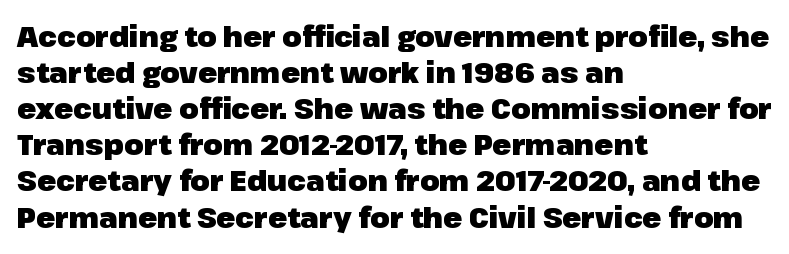
Q: Is the text bold? A: Yes.
Q: Is the text italic (slanted)? A: No, it is upright.
Q: Is the typeface a serif or a sans-serif typeface? A: Sans-serif.
Q: Is the text underlined? A: No.
Q: How is the paragraph aligned? A: Left-aligned.
Q: Is the spacing between letters normal or unusually wide? A: Normal.
Q: Is the spacing between lines tight, normal or loose? A: Normal.
Q: Width (condensed, normal, or wide)? A: Normal.
Q: Stroke contrast? A: Low.
Q: x-height? A: Medium.
Q: Monospaced? A: No.
